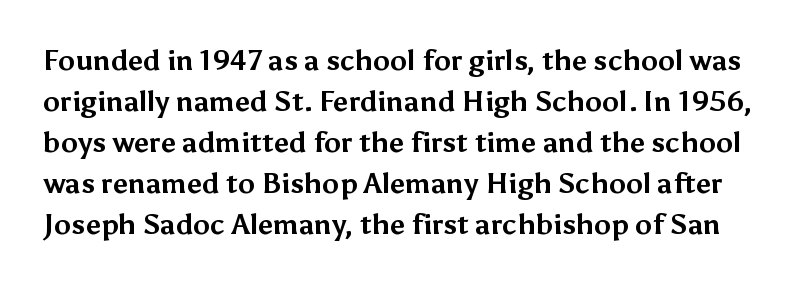
Q: Is the text bold? A: Yes.
Q: Is the text italic (slanted)? A: No, it is upright.
Q: Is the typeface a serif or a sans-serif typeface? A: Sans-serif.
Q: Is the text underlined? A: No.
Q: Is the spacing between letters normal or unusually wide? A: Normal.
Q: Is the spacing between lines tight, normal or loose? A: Normal.
Q: Width (condensed, normal, or wide)? A: Normal.
Q: Stroke contrast? A: Medium.
Q: x-height? A: Medium.
Q: Monospaced? A: No.
